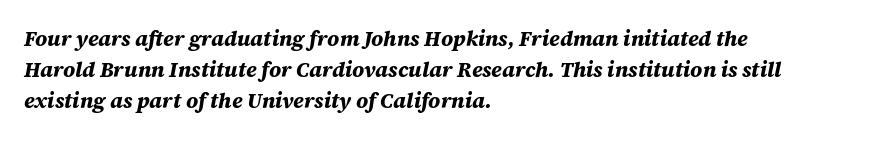
Each new line begins a customary step beneath the previous one. The passage shown is emphatically bold. The text carries the slant typical of an italic or oblique font. If you drew a ruler down the left edge, every line would touch it. In terms of letterspacing, this is plain default setting. Unmarked baselines from the first word to the last.
